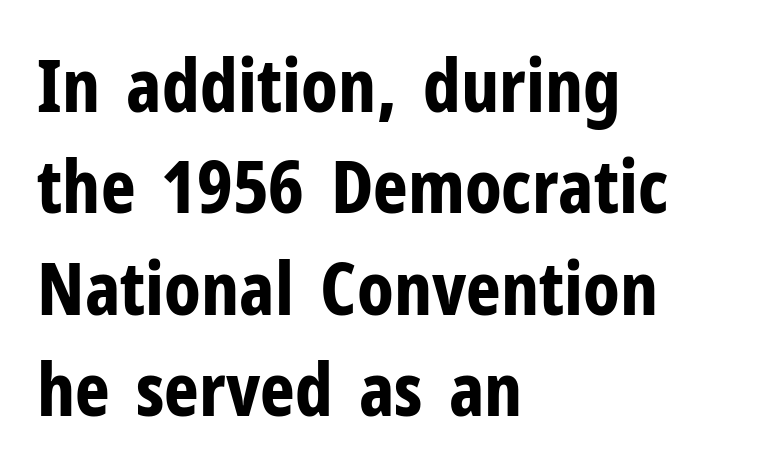
Only glyphs here, with clear space below each row. Is there much room between lines? A standard amount, neither cramped nor airy. Does the type have serifs? No, each stem ends abruptly. Tall strokes in this sample are plumb rather than angled. Plenty of ink on the page — the face is bold.
